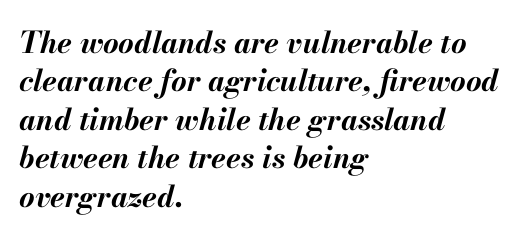
{"italic": "yes", "lean": "right", "slant_degrees": 13, "bold": "yes", "weight": "bold", "width": "normal", "stroke_contrast": "medium", "x_height": "small", "monospaced": "no", "underline": "no", "align": "left", "line_spacing": "normal", "line_spacing_ratio": 1.28, "letter_spacing": "normal", "letter_spacing_em": 0.0, "glyph_px": 30}
